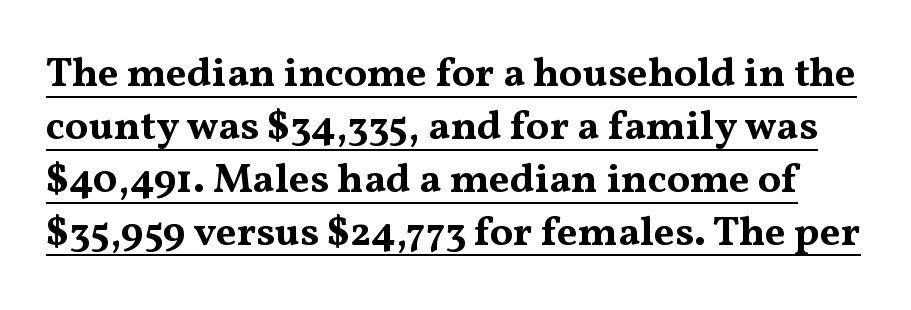
{"serif": "yes", "italic": "no", "bold": "yes", "weight": "bold", "width": "wide", "stroke_contrast": "medium", "x_height": "medium", "monospaced": "no", "underline": "yes", "line_spacing": "normal", "line_spacing_ratio": 1.29, "letter_spacing": "normal", "letter_spacing_em": 0.0, "glyph_px": 41}
